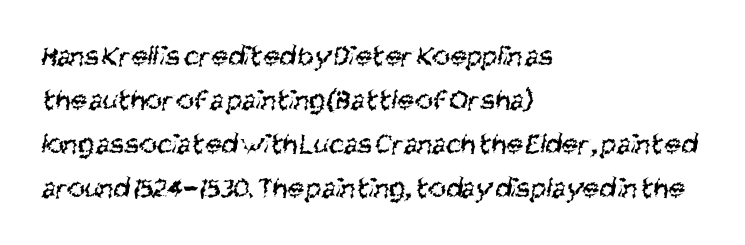
The area under the type is left untouched. Looks like regular typesetting: each glyph gets only the width it needs. Honestly, the row spacing looks completely unremarkable. Classification — sans serif. Weight: not bold — regular or lighter. The gaps between neighbouring characters are ordinary and unremarkable.
